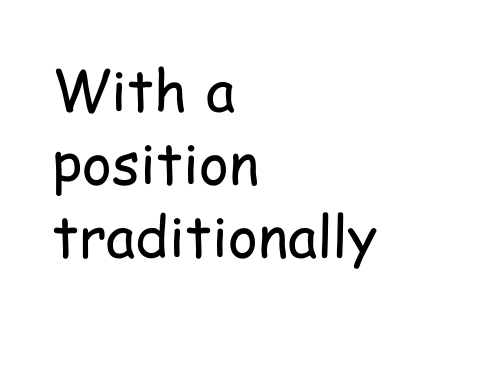
Q: Is the text bold? A: No.
Q: Is the text italic (slanted)? A: No, it is upright.
Q: Is the typeface a serif or a sans-serif typeface? A: Sans-serif.
Q: Is the text underlined? A: No.
Q: How is the paragraph aligned? A: Left-aligned.
Q: Is the spacing between letters normal or unusually wide? A: Normal.
Q: Is the spacing between lines tight, normal or loose? A: Normal.
Q: Width (condensed, normal, or wide)? A: Condensed.
Q: Stroke contrast? A: Low.
Q: x-height? A: Medium.
Q: Monospaced? A: No.
